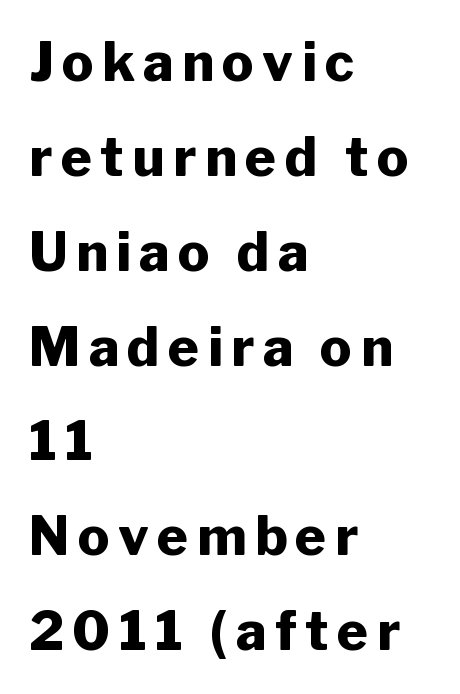
Where is the straight margin? On the left. The specimen omits any rule beneath the text block's lines. Nothing sits at the stroke ends, so this counts as sans-serif. These lines are rendered in a variable-pitch font. This is roman type, the default non-slanted kind.
